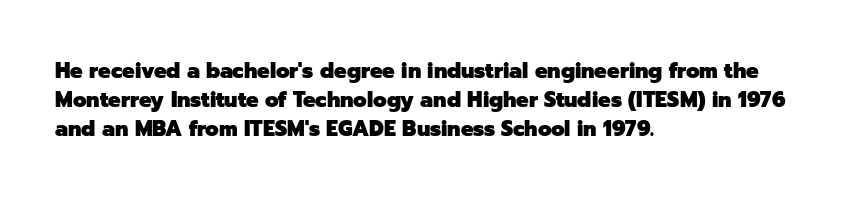
Q: Is the text bold? A: Yes.
Q: Is the text italic (slanted)? A: No, it is upright.
Q: Is the text underlined? A: No.
Q: How is the paragraph aligned? A: Left-aligned.
Q: Is the spacing between letters normal or unusually wide? A: Normal.
Q: Is the spacing between lines tight, normal or loose? A: Normal.
